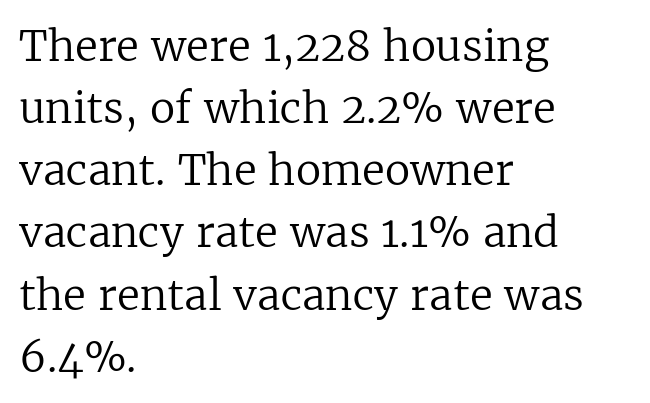
Q: Is the text bold? A: No.
Q: Is the text italic (slanted)? A: No, it is upright.
Q: Is the typeface a serif or a sans-serif typeface? A: Serif.
Q: Is the text underlined? A: No.
Q: How is the paragraph aligned? A: Left-aligned.
Q: Is the spacing between letters normal or unusually wide? A: Normal.
Q: Is the spacing between lines tight, normal or loose? A: Normal.
Q: Width (condensed, normal, or wide)? A: Normal.
Q: Stroke contrast? A: Low.
Q: x-height? A: Medium.
Q: Monospaced? A: No.
